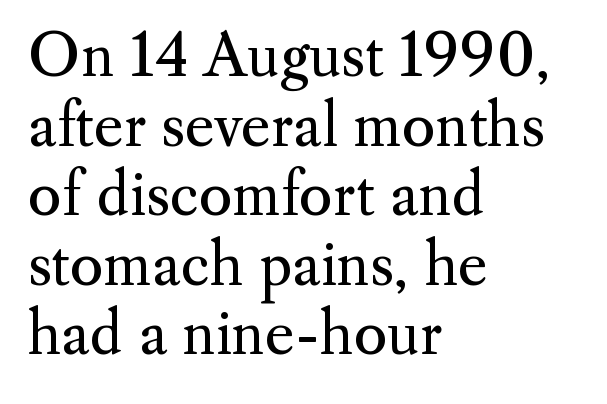
Q: Is the text bold? A: No.
Q: Is the text italic (slanted)? A: No, it is upright.
Q: Is the typeface a serif or a sans-serif typeface? A: Serif.
Q: Is the text underlined? A: No.
Q: How is the paragraph aligned? A: Left-aligned.
Q: Is the spacing between letters normal or unusually wide? A: Normal.
Q: Width (condensed, normal, or wide)? A: Normal.
Q: Stroke contrast? A: Medium.
Q: x-height? A: Small.
Q: Monospaced? A: No.
